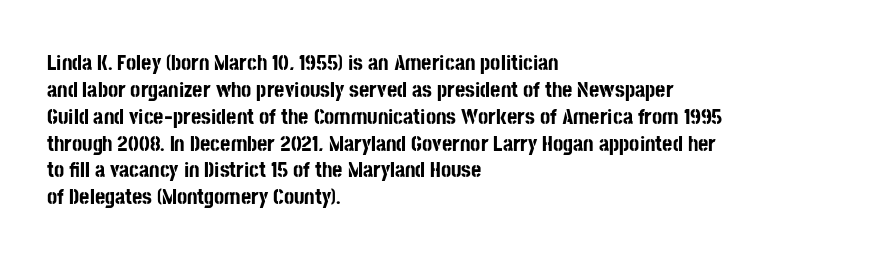
Q: Is the text bold? A: Yes.
Q: Is the text italic (slanted)? A: No, it is upright.
Q: Is the text underlined? A: No.
Q: How is the paragraph aligned? A: Left-aligned.
Q: Is the spacing between letters normal or unusually wide? A: Normal.
